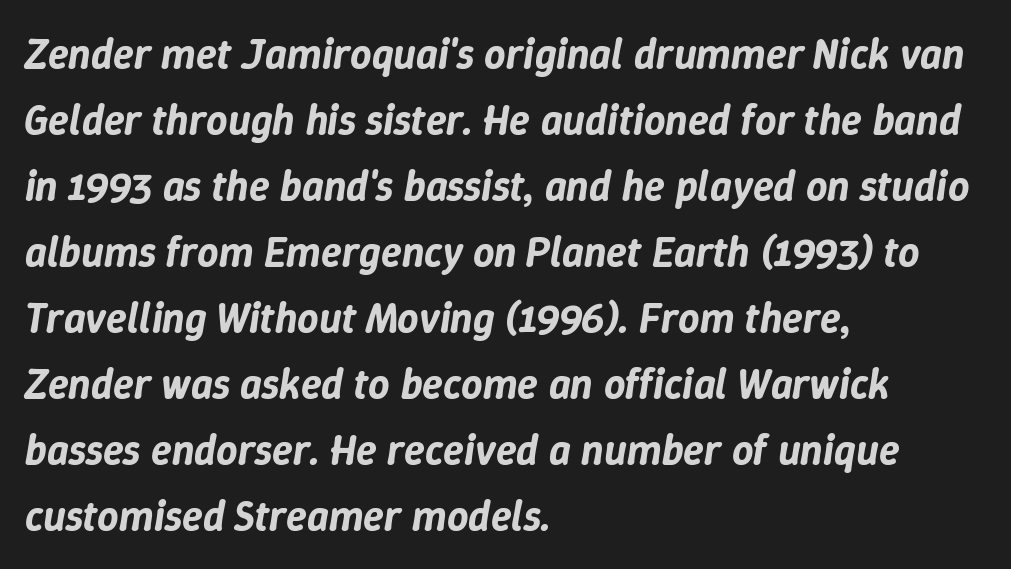
{"italic": "yes", "lean": "right", "slant_degrees": 9, "width": "normal", "stroke_contrast": "low", "x_height": "medium", "monospaced": "no", "underline": "no", "align": "left", "line_spacing": "normal", "line_spacing_ratio": 1.57, "letter_spacing": "normal", "letter_spacing_em": 0.0, "glyph_px": 42}
